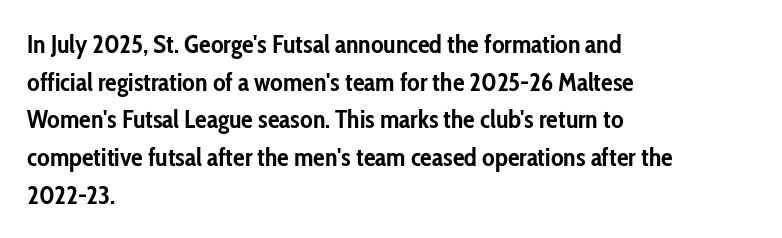
On the weight axis this lands at bold, roughly 700. Words float on clear page, feet unadorned. Interline gaps are of average width in this sample. The rendering keeps characters at their native spacing. In terms of posture, this sample is upright.
